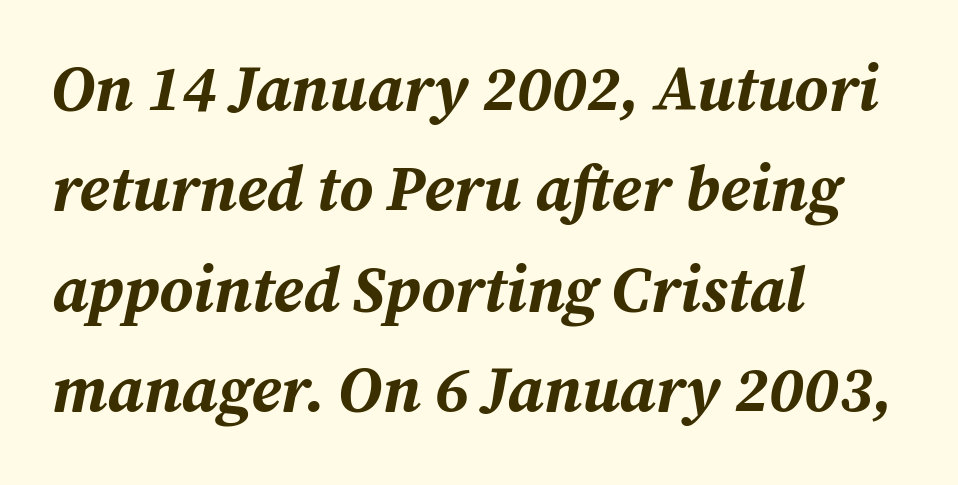
The image shows 64 px bold type, italic (leaning right); set left-aligned, normal line spacing (1.57x), normal letter spacing, not underlined; medium stroke contrast and a medium x-height.
